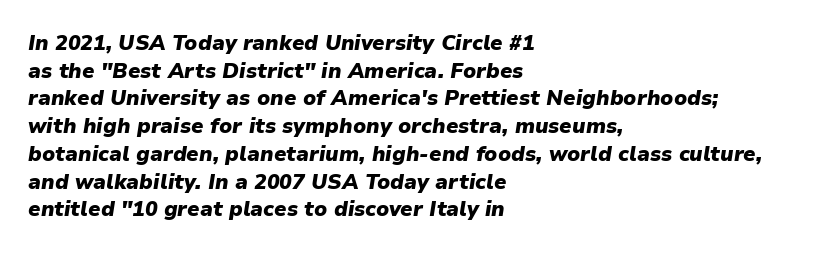
Compared with typical paragraphs, the rows here are spaced about the same. The axis of the letterforms is tilted away from vertical. The type is set solid horizontally, with unmodified tracking. Words float on clear page, feet unadorned. The typesetter chose a ragged-right arrangement here.
